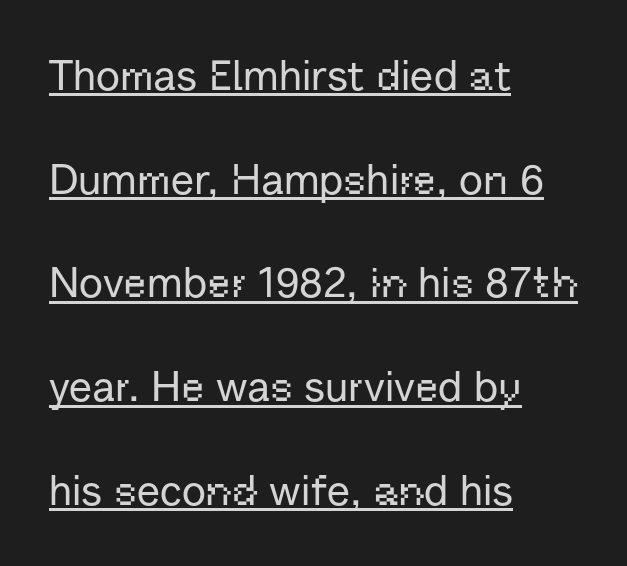
Q: Is the text italic (slanted)? A: No, it is upright.
Q: Is the typeface a serif or a sans-serif typeface? A: Sans-serif.
Q: Is the text underlined? A: Yes.
Q: How is the paragraph aligned? A: Left-aligned.
Q: Is the spacing between letters normal or unusually wide? A: Normal.
Q: Is the spacing between lines tight, normal or loose? A: Loose.
Q: Width (condensed, normal, or wide)? A: Normal.
Q: Stroke contrast? A: Low.
Q: x-height? A: Medium.
Q: Monospaced? A: No.
